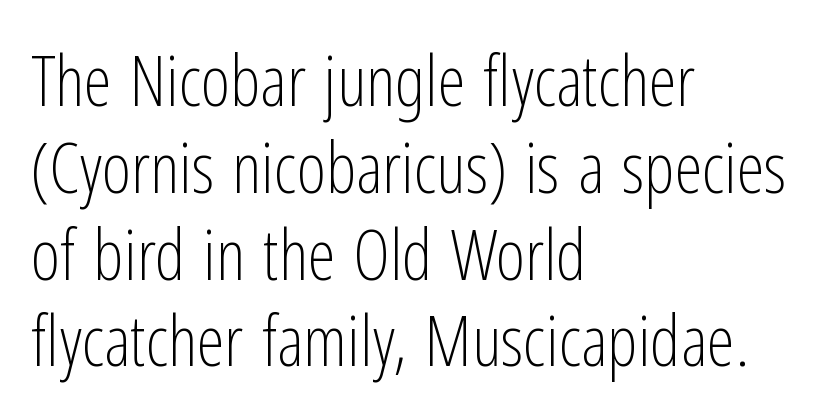
Q: Is the text bold? A: No.
Q: Is the text italic (slanted)? A: No, it is upright.
Q: Is the typeface a serif or a sans-serif typeface? A: Sans-serif.
Q: Is the text underlined? A: No.
Q: How is the paragraph aligned? A: Left-aligned.
Q: Is the spacing between letters normal or unusually wide? A: Normal.
Q: Width (condensed, normal, or wide)? A: Condensed.
Q: Stroke contrast? A: Low.
Q: x-height? A: Medium.
Q: Monospaced? A: No.
